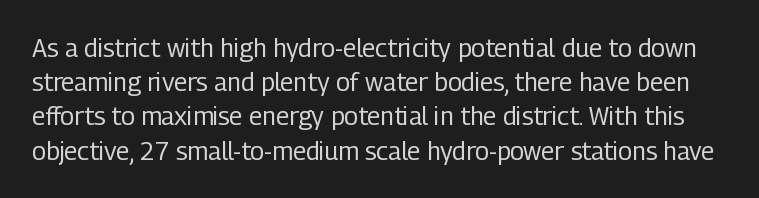
{"italic": "no", "bold": "no", "underline": "no", "line_spacing": "normal", "line_spacing_ratio": 1.37, "letter_spacing": "normal", "letter_spacing_em": 0.0, "glyph_px": 25}
